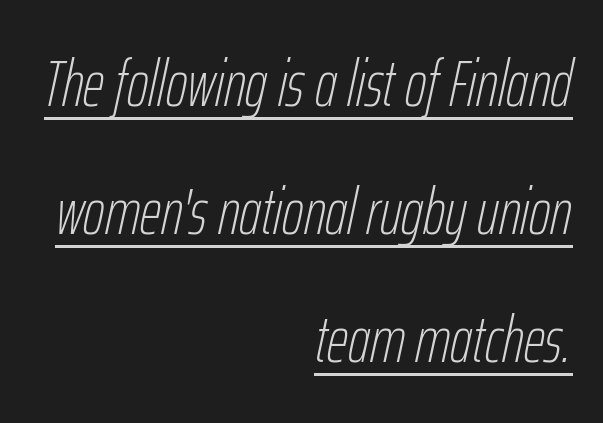
This is oblique type, the kind used for emphasis or titles. The passage shown is underscored from start to finish. The face used here is proportionally spaced, like ordinary book or web type. Glyph-to-glyph distance matches everyday printed text. Stem width sits at or under what a default text font uses.
